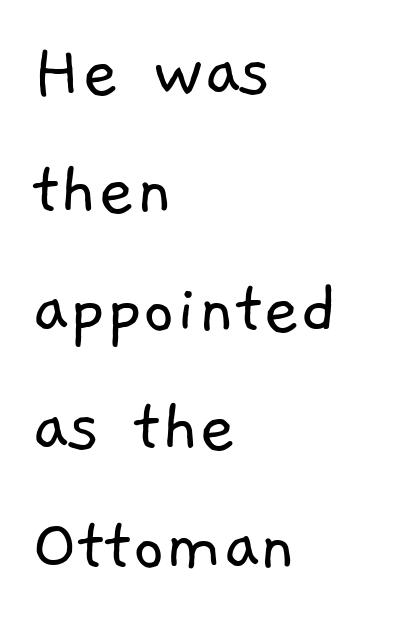
{"serif": "no", "bold": "no", "weight": "light", "width": "normal", "stroke_contrast": "low", "x_height": "medium", "monospaced": "no", "underline": "no", "align": "left", "line_spacing": "normal", "line_spacing_ratio": 1.5, "letter_spacing": "normal", "letter_spacing_em": 0.0, "glyph_px": 79}
